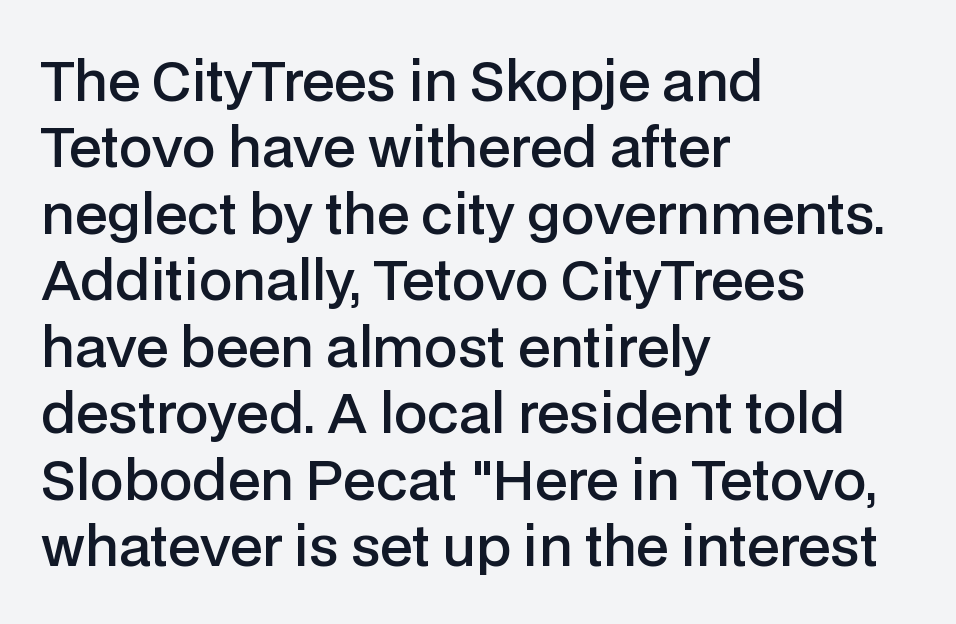
The image shows 54 px semibold sans-serif type, upright; set left-aligned, line spacing 1.23x, normal letter spacing, not underlined; low stroke contrast and a medium x-height.
